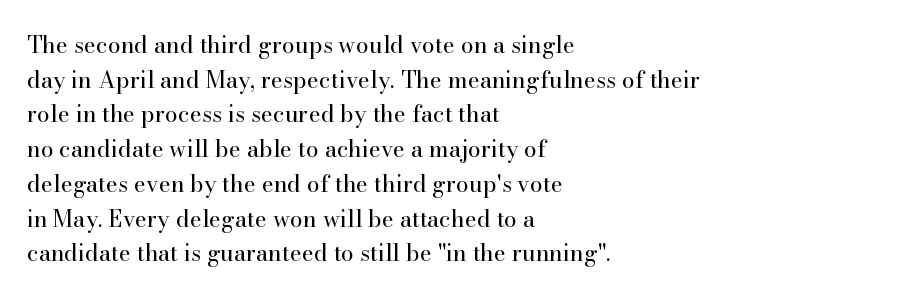
The image shows 23 px text type, upright; set left-aligned, normal line spacing (1.51x), normal letter spacing, not underlined.
